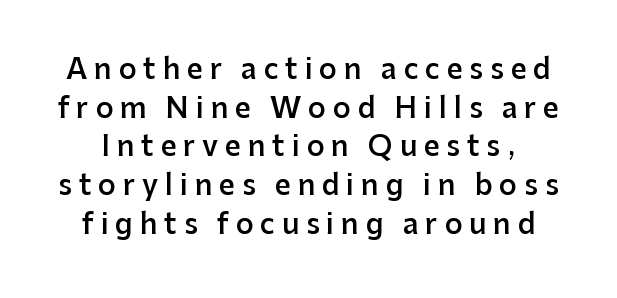
The image shows 28 px semibold sans-serif type, upright; set normal line spacing (1.38x), unusually wide letter spacing (+0.24 em), not underlined; low stroke contrast and a medium x-height.
